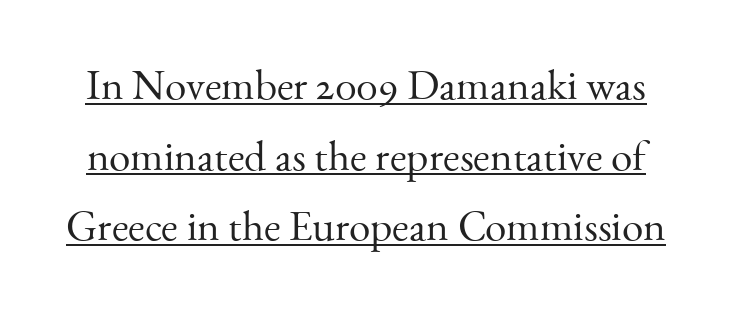
Stroke mass is kept to a normal reading level or below. Regarding leading, the lines here are spaced in the standard way. Characters follow at the spacing the type designer built in. You could not count columns in this text — the font is proportionally spaced. The type family on display is of the serif kind. Notice how a bar underscores the lettering throughout.
